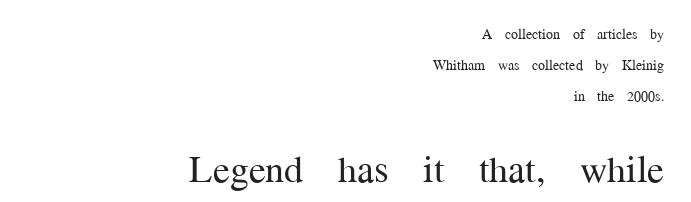
Q: Is the text bold? A: No.
Q: Is the text italic (slanted)? A: No, it is upright.
Q: Is the typeface a serif or a sans-serif typeface? A: Serif.
Q: Is the text underlined? A: No.
Q: How is the paragraph aligned? A: Right-aligned.
Q: Is the spacing between letters normal or unusually wide? A: Normal.
Q: Is the spacing between lines tight, normal or loose? A: Loose.
Q: Which block of text is set in a larger size, the first (top) or the second (bottom)? A: The second (bottom) one.
Q: Width (condensed, normal, or wide)? A: Normal.
Q: Stroke contrast? A: Medium.
Q: x-height? A: Medium.
Q: Monospaced? A: No.
